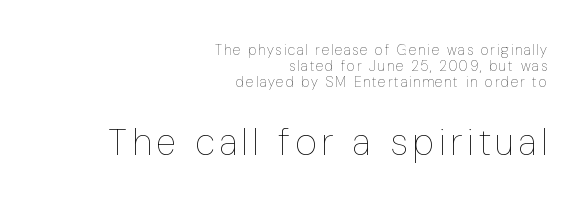
Q: Is the text bold? A: No.
Q: Is the text italic (slanted)? A: No, it is upright.
Q: Is the text underlined? A: No.
Q: How is the paragraph aligned? A: Right-aligned.
Q: Is the spacing between lines tight, normal or loose? A: Tight.
Q: Which block of text is set in a larger size, the first (top) or the second (bottom)? A: The second (bottom) one.
Q: Width (condensed, normal, or wide)? A: Condensed.
Q: Stroke contrast? A: Low.
Q: x-height? A: Medium.
Q: Monospaced? A: No.
